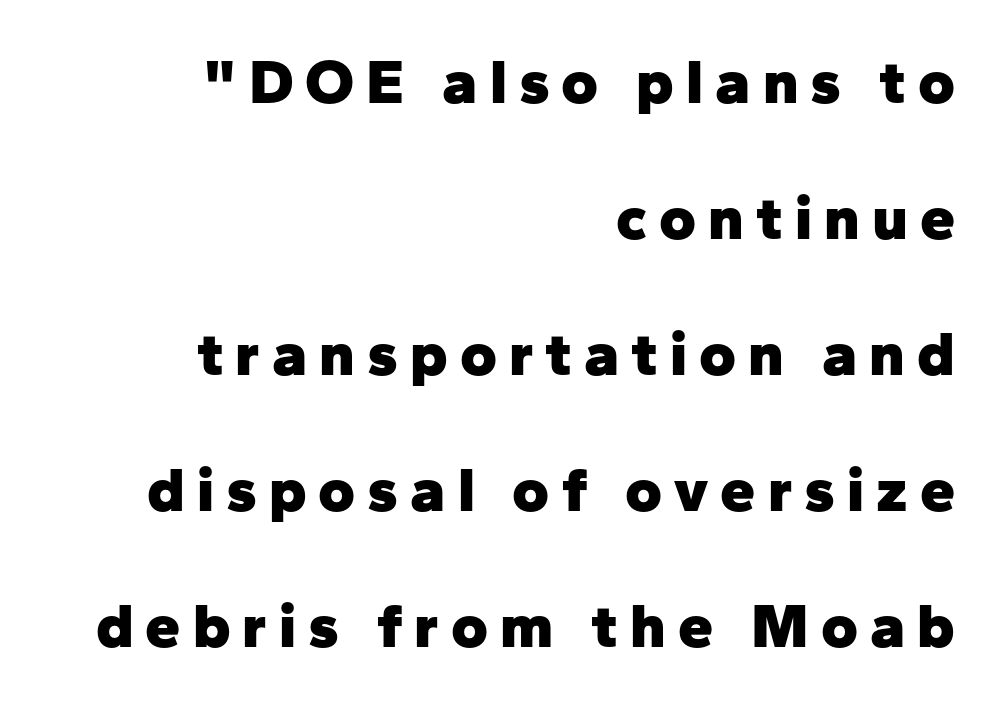
These lines were composed using upright roman letters. Airy leading. Compared with a flush-left layout, this one pins lines to the opposite, right side. The rendering uses a bold face; every stroke is thick and dark. Classification — sans serif. The passage shown is typed in a proportional face where columns would drift.
